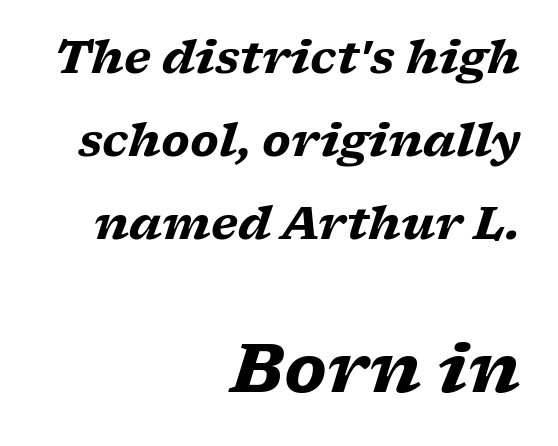
The image shows 67 px heavy, wide serif type, italic (leaning right); set right-aligned, line spacing 1.84x, normal letter spacing, not underlined; the second (bottom) block is 1.49x larger; low stroke contrast and a medium x-height.
